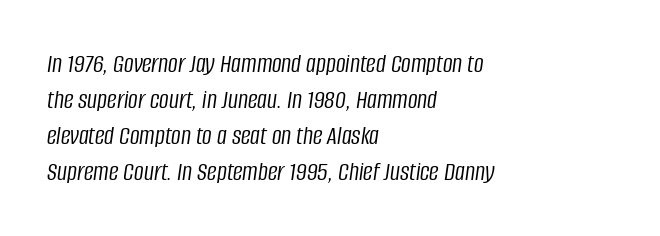
Layout note: lines flush left. Summary of weight: not heavy and not bold. Between one letter and the next there's only the usual sliver of space. Type without underlining.
